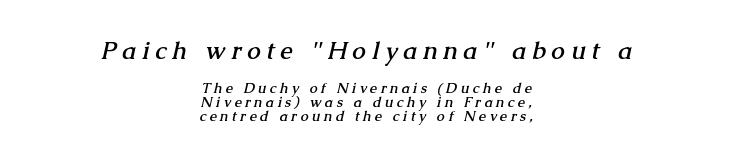
Is there much room between lines? No — they nearly touch. In terms of weight, the rendering is a true, heavy bold. Bigger letters appear in the top chunk; the bottom chunk is reduced. The rag falls on both sides of this text block equally. The gap between lines stays unmarked. Look at the tracking — it's clearly loosened, letters drifting apart.
